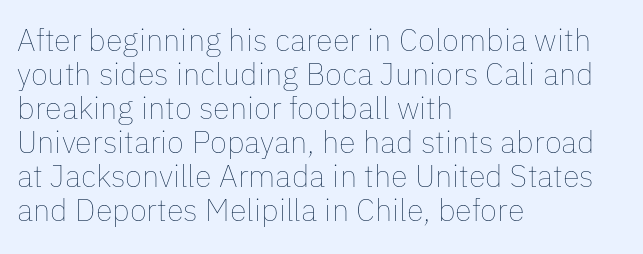
Q: Is the text bold? A: No.
Q: Is the text italic (slanted)? A: No, it is upright.
Q: Is the text underlined? A: No.
Q: How is the paragraph aligned? A: Left-aligned.
Q: Is the spacing between letters normal or unusually wide? A: Normal.
Q: Is the spacing between lines tight, normal or loose? A: Tight.
Q: Width (condensed, normal, or wide)? A: Normal.
Q: Stroke contrast? A: Low.
Q: x-height? A: Medium.
Q: Monospaced? A: No.
